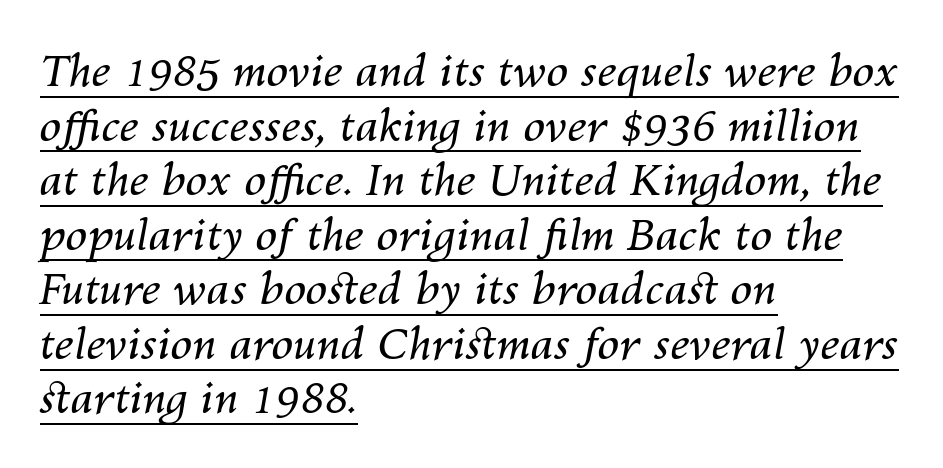
Q: Is the text bold? A: No.
Q: Is the text italic (slanted)? A: Yes, it leans right by about 10 degrees.
Q: Is the text underlined? A: Yes.
Q: How is the paragraph aligned? A: Left-aligned.
Q: Is the spacing between letters normal or unusually wide? A: Normal.
Q: Width (condensed, normal, or wide)? A: Normal.
Q: Stroke contrast? A: Medium.
Q: x-height? A: Medium.
Q: Monospaced? A: No.
